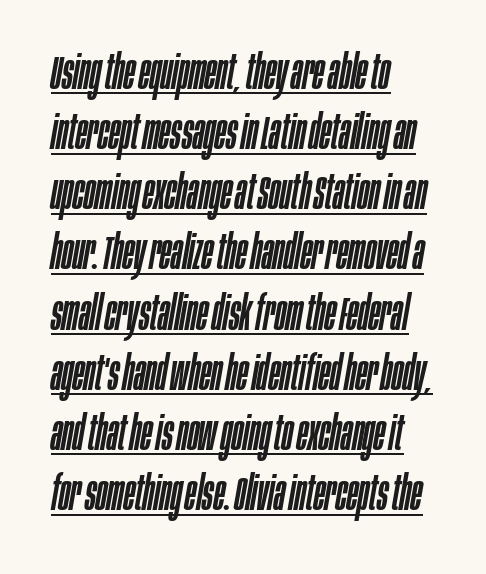
{"italic": "yes", "lean": "right", "slant_degrees": 10, "width": "condensed", "stroke_contrast": "low", "x_height": "large", "monospaced": "no", "underline": "yes", "align": "left", "line_spacing": "normal", "line_spacing_ratio": 1.28, "letter_spacing": "normal", "letter_spacing_em": 0.0, "glyph_px": 47}
